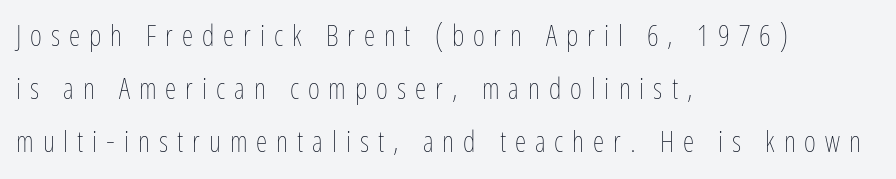
The image shows 29 px thin, condensed type, upright; set left-aligned, line spacing 1.83x, unusually wide letter spacing (+0.31 em), not underlined; low stroke contrast and a medium x-height.
